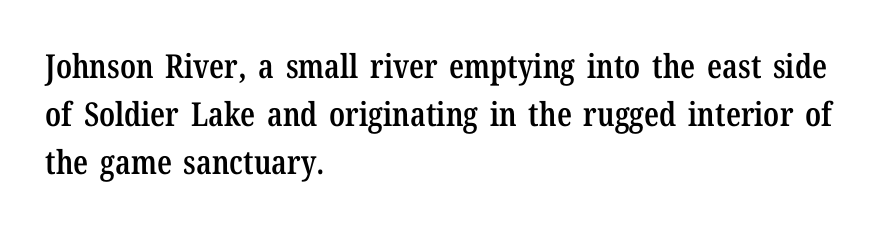
The face used here is proportionally spaced, like ordinary book or web type. The text was rendered using a seriffed face with decorative stroke endings. What's the leading like? Ordinary, nothing unusual. Moderately thickened strokes mark this as semibold type.
